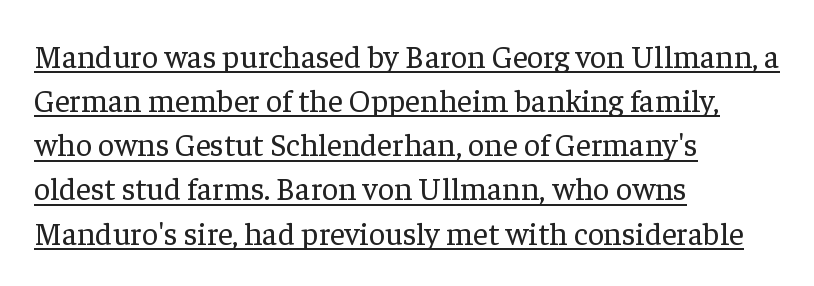
The image shows 32 px regular-weight serif type, upright; set left-aligned, normal line spacing (1.38x), normal letter spacing, underlined; low stroke contrast and a medium x-height.
